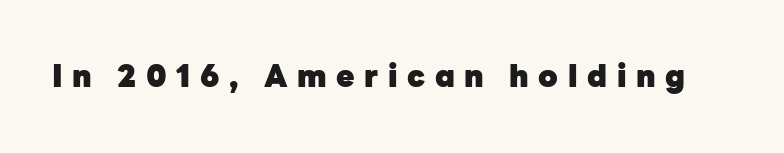
Q: Is the text bold? A: Yes.
Q: Is the text italic (slanted)? A: No, it is upright.
Q: Is the typeface a serif or a sans-serif typeface? A: Sans-serif.
Q: Is the text underlined? A: No.
Q: Is the spacing between letters normal or unusually wide? A: Unusually wide.
Q: Width (condensed, normal, or wide)? A: Normal.
Q: Stroke contrast? A: Low.
Q: x-height? A: Medium.
Q: Monospaced? A: No.
